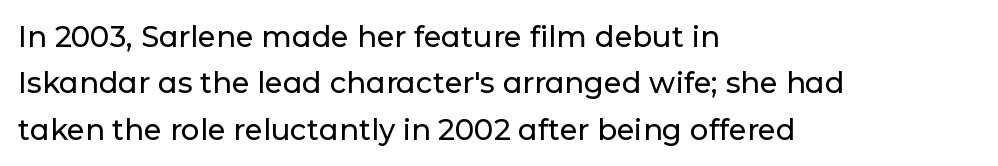
Q: Is the text italic (slanted)? A: No, it is upright.
Q: Is the typeface a serif or a sans-serif typeface? A: Sans-serif.
Q: Is the text underlined? A: No.
Q: How is the paragraph aligned? A: Left-aligned.
Q: Is the spacing between letters normal or unusually wide? A: Normal.
Q: Is the spacing between lines tight, normal or loose? A: Normal.
Q: Width (condensed, normal, or wide)? A: Normal.
Q: Stroke contrast? A: Low.
Q: x-height? A: Medium.
Q: Monospaced? A: No.
